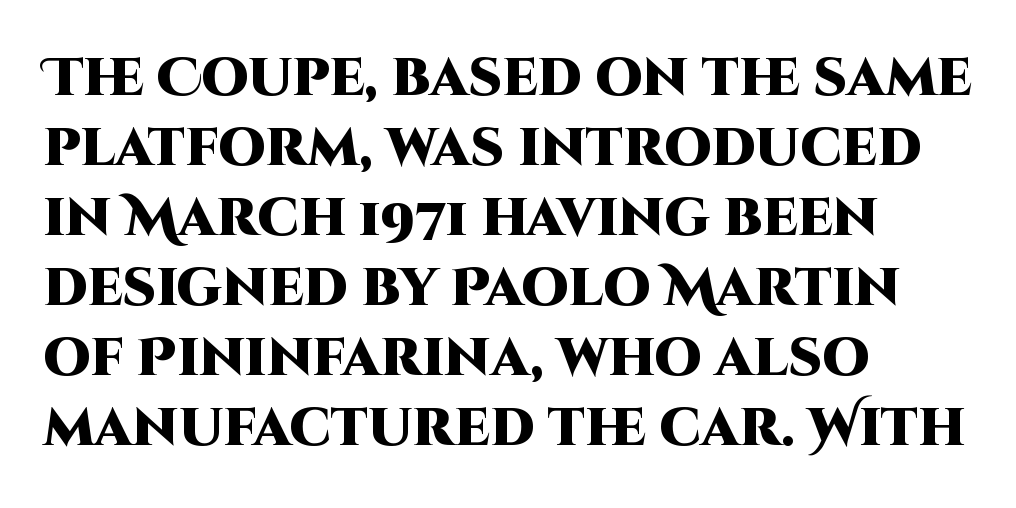
The image shows 53 px heavy sans-serif type, upright; set left-aligned, normal line spacing (1.32x), normal letter spacing, not underlined; high stroke contrast and a large x-height.
